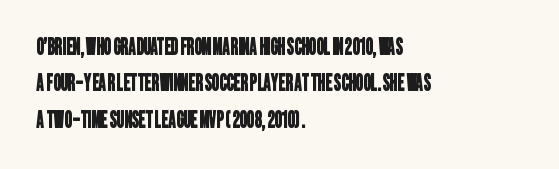
{"underline": "no", "align": "left", "line_spacing": "normal", "line_spacing_ratio": 1.58, "letter_spacing": "normal", "letter_spacing_em": 0.0, "glyph_px": 23}
